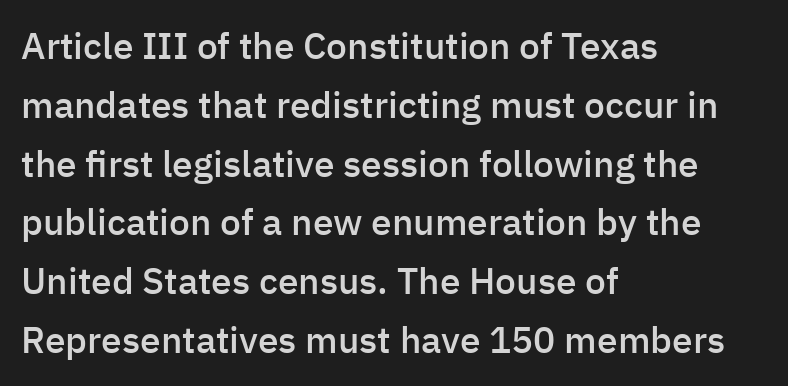
The image shows 37 px semibold sans-serif type, upright; set left-aligned, normal line spacing (1.59x), normal letter spacing, not underlined; low stroke contrast and a medium x-height.
